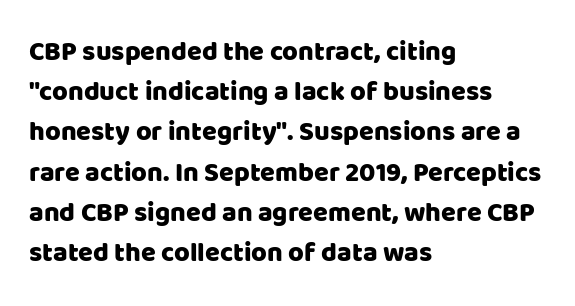
{"italic": "no", "underline": "no", "align": "left", "line_spacing": "normal", "line_spacing_ratio": 1.49, "letter_spacing": "normal", "letter_spacing_em": 0.0, "glyph_px": 27}
